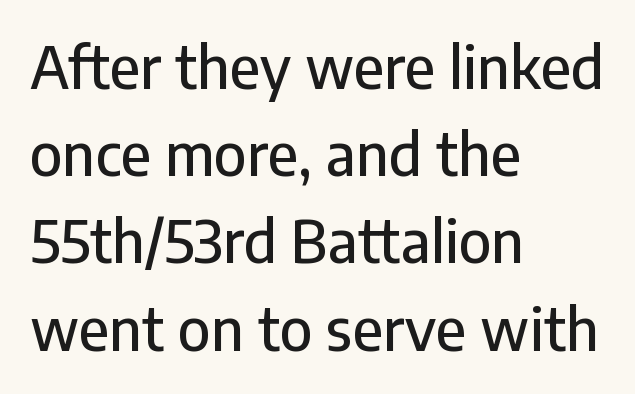
The font family rendered here belongs to the sans-serif group. Short note: letters normally spaced. The zone under the glyphs is completely vacant. Vertical spacing — default. The typesetter chose a ragged-right arrangement here.
